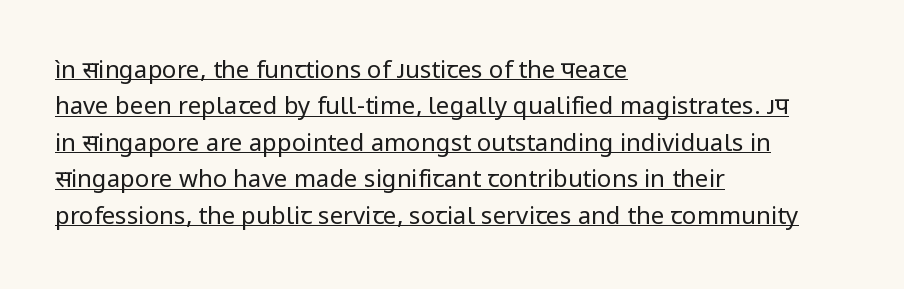
The image shows 24 px text type, upright; set left-aligned, normal line spacing (1.52x), normal letter spacing, underlined.
